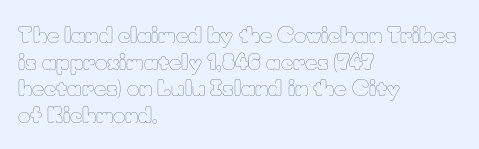
Q: Is the text bold? A: No.
Q: Is the text italic (slanted)? A: No, it is upright.
Q: Is the text underlined? A: No.
Q: How is the paragraph aligned? A: Left-aligned.
Q: Is the spacing between letters normal or unusually wide? A: Normal.
Q: Is the spacing between lines tight, normal or loose? A: Normal.
